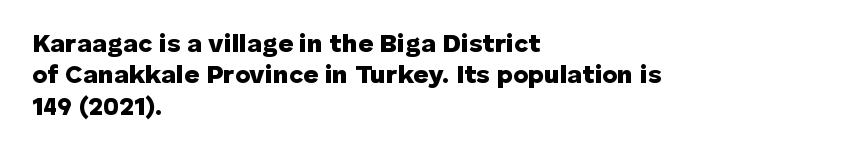
The image shows 26 px bold type, upright; set left-aligned, line spacing 1.21x, normal letter spacing, not underlined.
